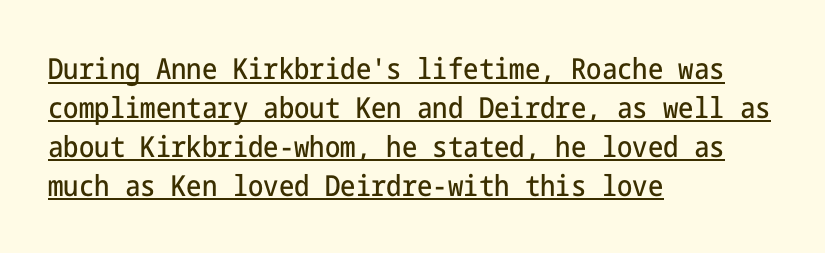
Q: Is the text italic (slanted)? A: No, it is upright.
Q: Is the typeface a serif or a sans-serif typeface? A: Sans-serif.
Q: Is the text underlined? A: Yes.
Q: How is the paragraph aligned? A: Left-aligned.
Q: Is the spacing between letters normal or unusually wide? A: Normal.
Q: Is the spacing between lines tight, normal or loose? A: Normal.
Q: Width (condensed, normal, or wide)? A: Condensed.
Q: Stroke contrast? A: Low.
Q: x-height? A: Medium.
